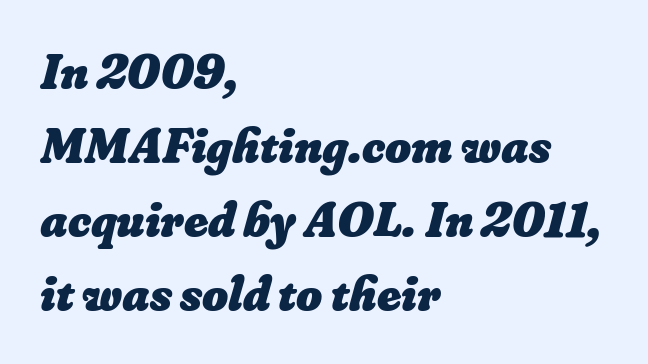
{"bold": "yes", "weight": "heavy", "width": "normal", "stroke_contrast": "low", "x_height": "small", "monospaced": "no", "underline": "no", "align": "left", "line_spacing": "normal", "line_spacing_ratio": 1.48, "letter_spacing": "normal", "letter_spacing_em": 0.0, "glyph_px": 50}
